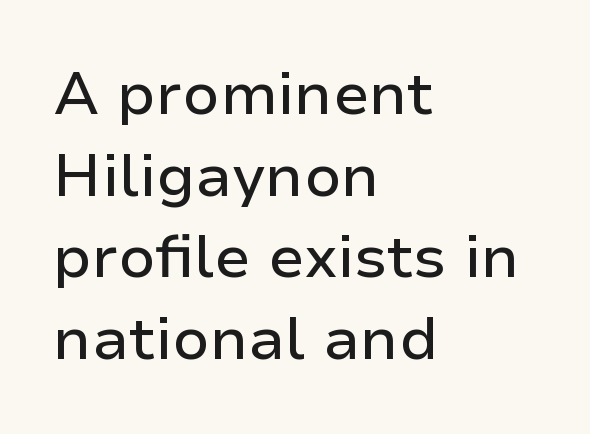
{"serif": "no", "italic": "no", "width": "normal", "stroke_contrast": "low", "x_height": "medium", "monospaced": "no", "underline": "no", "align": "left", "line_spacing": "normal", "line_spacing_ratio": 1.36, "letter_spacing": "normal", "letter_spacing_em": 0.0, "glyph_px": 60}
